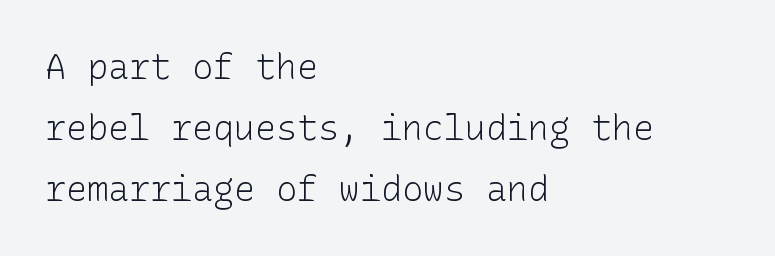
Nope, not italic — everything's standing straight. Is the block centered? No — it sits flush against the left margin. The gap between lines stays unmarked. These lines are composed in type without serifs. Characters follow at the spacing the type designer built in. Unbolded letterforms with no extra heft.
